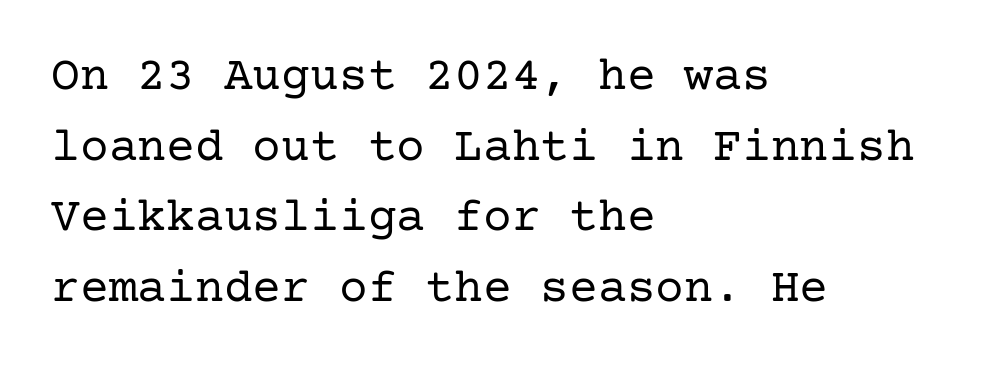
The image shows 48 px regular-weight serif type, upright; set left-aligned, normal line spacing (1.47x), normal letter spacing, not underlined; low stroke contrast and a medium x-height.
